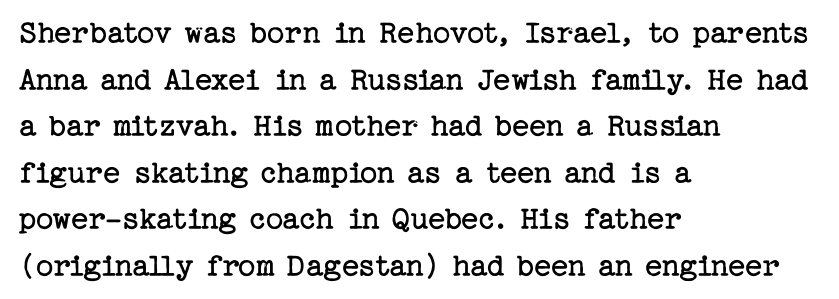
{"serif": "yes", "italic": "no", "bold": "no", "weight": "regular", "width": "normal", "stroke_contrast": "low", "x_height": "medium", "underline": "no", "align": "left", "line_spacing": "normal", "line_spacing_ratio": 1.37, "letter_spacing": "normal", "letter_spacing_em": 0.0, "glyph_px": 34}
